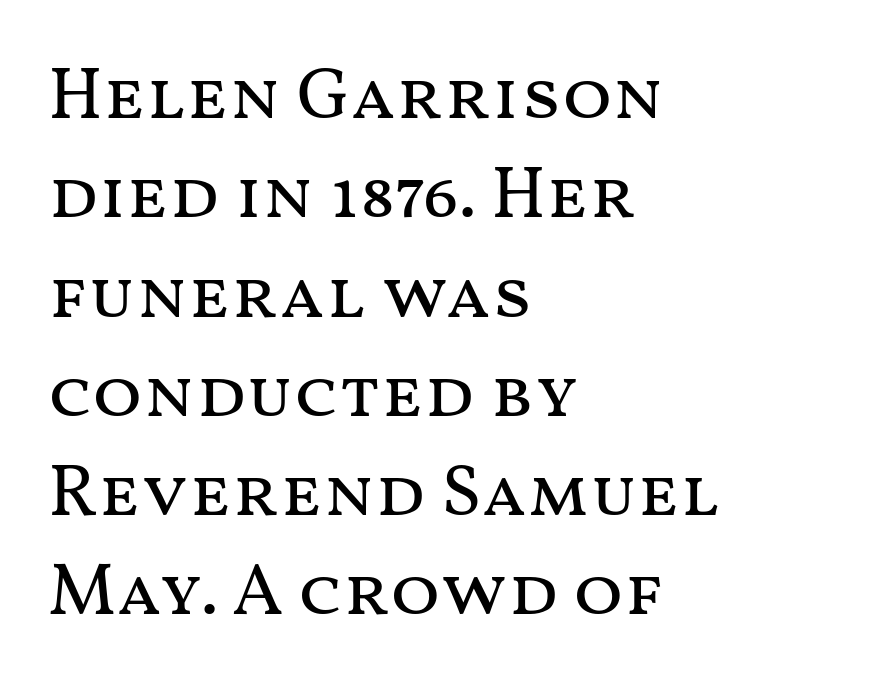
The area under the type is left untouched. Designer's note — italics off, roman on. The line-height multiplier appears to be the usual default. This sample uses plain, unmodified letter spacing. The font is comparable to plain body text, perhaps lighter.
